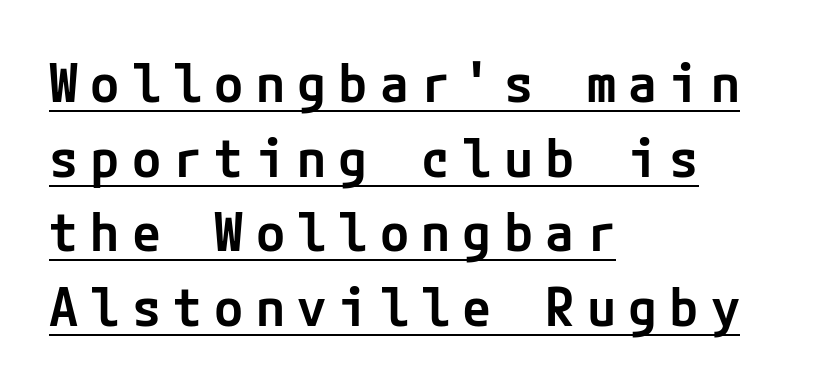
Quick note: underline on. Stroke thickness is moderately raised; the sample reads as semibold. Rendered with straight, roman letterforms. Casual observation: everything's shoved over to the left. Look at the tracking — it's clearly loosened, letters drifting apart.
